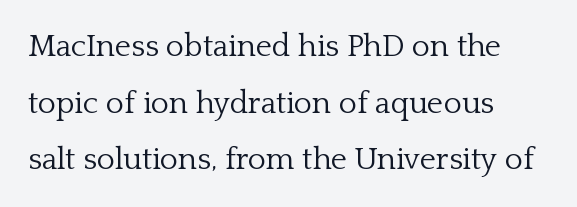
The font's upright variant was chosen for this text. The rendering anchors every line to the left-hand side. No chunkiness to these letters — they're not bold. Proportional: the letters do not fall into vertical columns. Plain, unruled lines of type. The type is set solid horizontally, with unmodified tracking.
